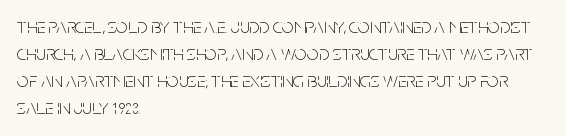
The passage shown is not underscored anywhere. Summary of vertical rhythm: regular, with standard interline spacing. The rag falls on the right side of this text block. Notice how the stems are strictly vertical — no italics here. Vertical stems look standard width or narrower in stroke.
